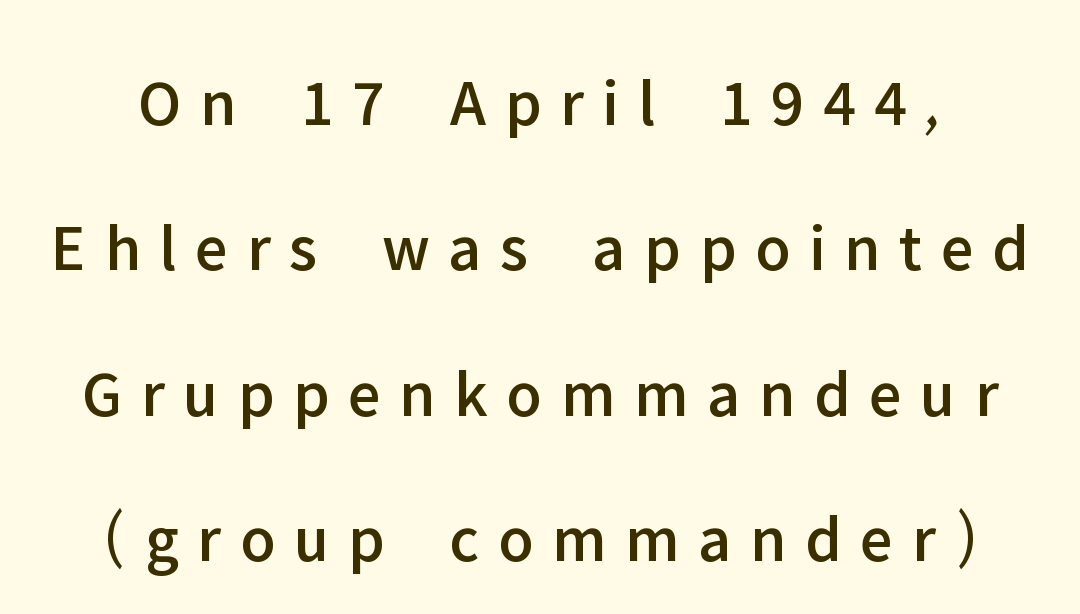
The image shows 67 px sans-serif type, upright; set loose line spacing (2.17x), unusually wide letter spacing (+0.28 em), not underlined; low stroke contrast and a medium x-height.
